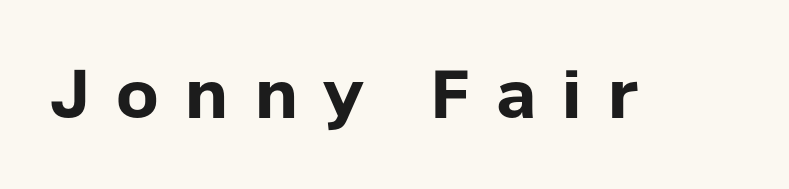
Q: Is the text bold? A: Yes.
Q: Is the text italic (slanted)? A: No, it is upright.
Q: Is the typeface a serif or a sans-serif typeface? A: Sans-serif.
Q: Is the text underlined? A: No.
Q: Is the spacing between letters normal or unusually wide? A: Unusually wide.
Q: Width (condensed, normal, or wide)? A: Normal.
Q: Stroke contrast? A: Low.
Q: x-height? A: Medium.
Q: Monospaced? A: No.
